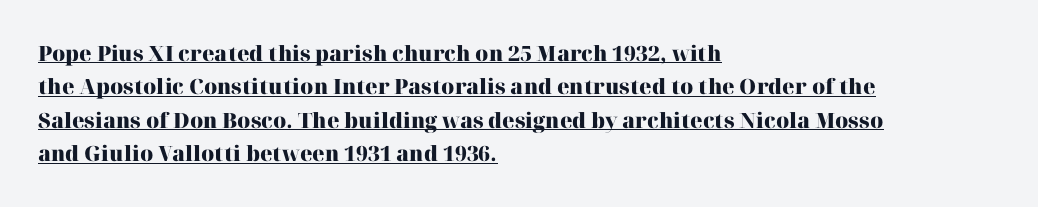
Visually the block forms a straight wall on the left and a jagged coastline on the right. Caption: standard tracking, unaltered. The typography opts for an upright posture over an oblique one. This block has exactly the height ordinary leading produces. Strong, thick strokes mark this as bold type. Like a heading marked for emphasis, these lines bear an underscore.
